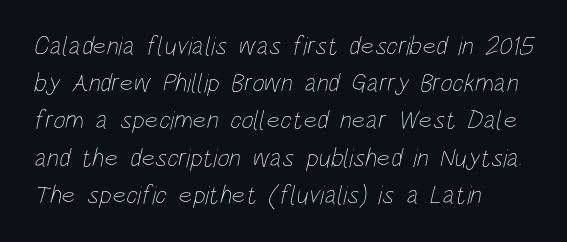
Q: Is the text bold? A: No.
Q: Is the text underlined? A: No.
Q: How is the paragraph aligned? A: Left-aligned.
Q: Is the spacing between letters normal or unusually wide? A: Normal.
Q: Is the spacing between lines tight, normal or loose? A: Normal.
